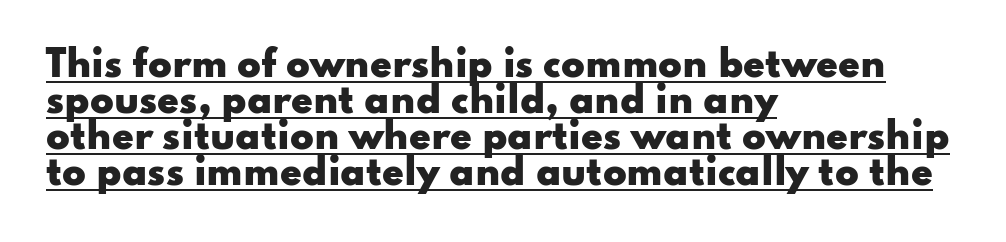
To sum up the face: it is a sans, with no serifs. Think of a printed novel: that variable character pitch is what you see here. The letters stand straight up with perfectly vertical stems. Quick note: interline space is minimal. Every row of glyphs begins at an identical x-position on the left.
